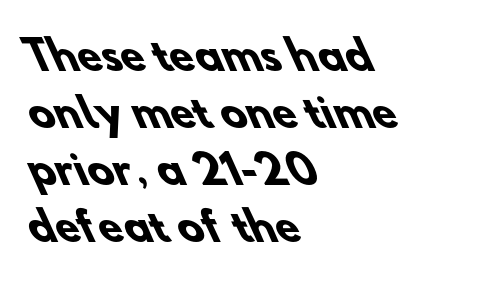
{"serif": "no", "bold": "yes", "weight": "heavy", "width": "normal", "stroke_contrast": "low", "x_height": "small", "monospaced": "no", "underline": "no", "align": "left", "line_spacing": "normal", "line_spacing_ratio": 1.46, "letter_spacing": "normal", "letter_spacing_em": 0.0, "glyph_px": 39}
